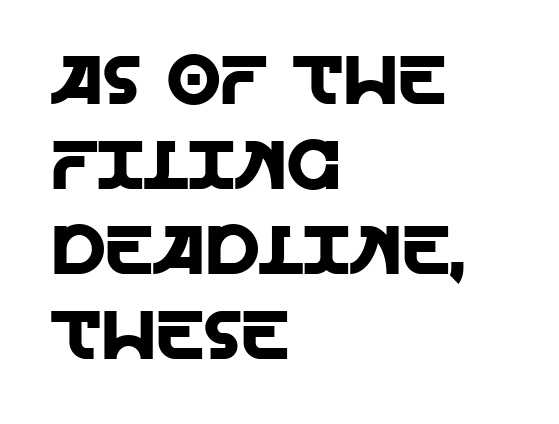
{"serif": "no", "italic": "no", "width": "normal", "x_height": "large", "monospaced": "no", "underline": "no", "align": "left", "line_spacing_ratio": 1.23, "letter_spacing": "normal", "letter_spacing_em": 0.0, "glyph_px": 69}
